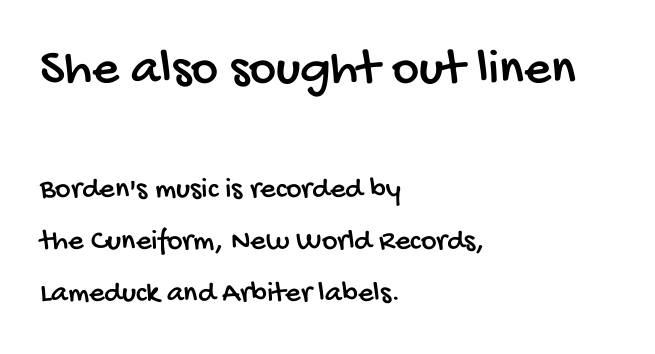
{"serif": "no", "width": "condensed", "stroke_contrast": "low", "x_height": "large", "monospaced": "no", "underline": "no", "align": "left", "line_spacing_ratio": 1.74, "letter_spacing": "normal", "letter_spacing_em": 0.0, "larger_block": "first", "size_ratio": 1.73, "glyph_px": 52}
